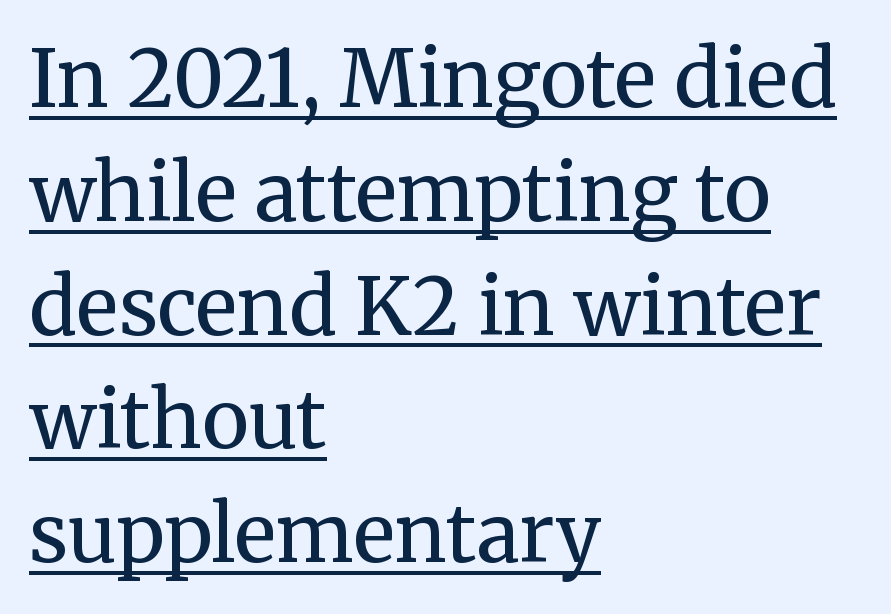
Q: Is the text bold? A: No.
Q: Is the text italic (slanted)? A: No, it is upright.
Q: Is the typeface a serif or a sans-serif typeface? A: Serif.
Q: Is the text underlined? A: Yes.
Q: How is the paragraph aligned? A: Left-aligned.
Q: Is the spacing between letters normal or unusually wide? A: Normal.
Q: Is the spacing between lines tight, normal or loose? A: Normal.
Q: Width (condensed, normal, or wide)? A: Normal.
Q: Stroke contrast? A: Medium.
Q: x-height? A: Medium.
Q: Monospaced? A: No.
